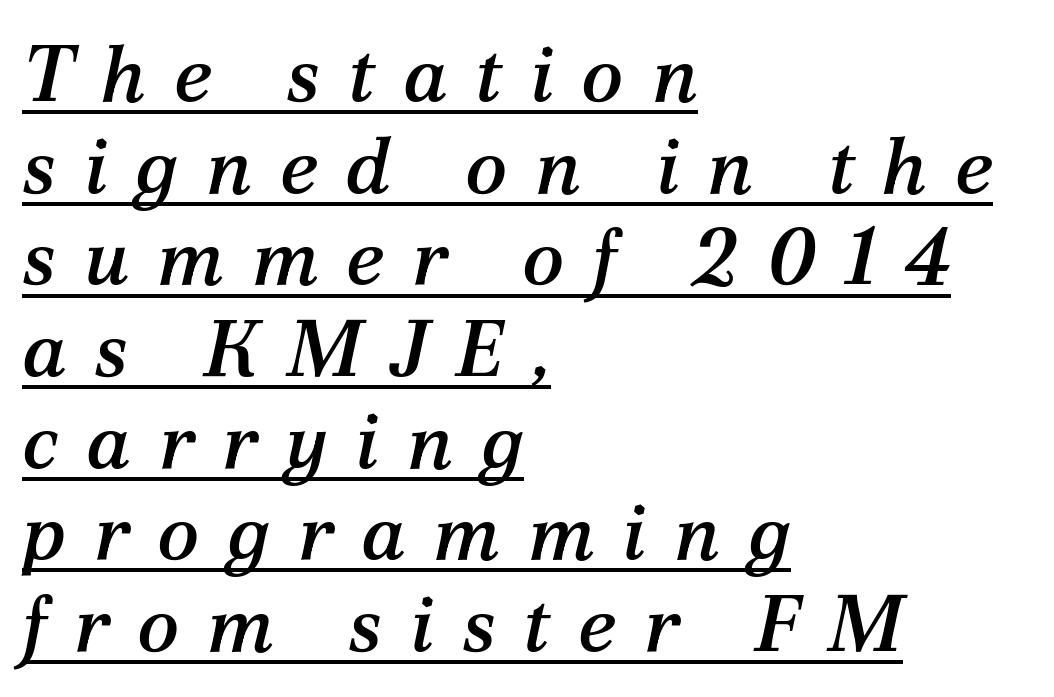
Q: Is the text italic (slanted)? A: Yes, it leans right by about 12 degrees.
Q: Is the typeface a serif or a sans-serif typeface? A: Serif.
Q: Is the text underlined? A: Yes.
Q: How is the paragraph aligned? A: Left-aligned.
Q: Is the spacing between letters normal or unusually wide? A: Unusually wide.
Q: Width (condensed, normal, or wide)? A: Normal.
Q: Stroke contrast? A: Medium.
Q: x-height? A: Medium.
Q: Monospaced? A: No.
